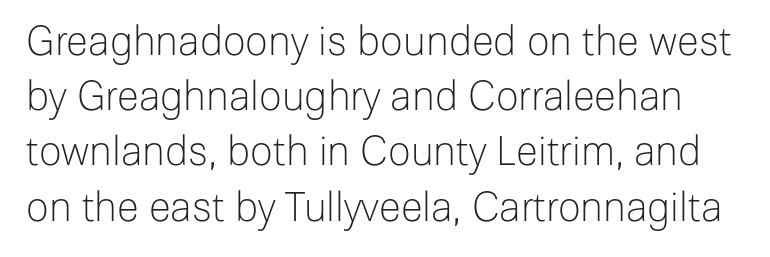
Q: Is the text bold? A: No.
Q: Is the text italic (slanted)? A: No, it is upright.
Q: Is the typeface a serif or a sans-serif typeface? A: Sans-serif.
Q: Is the text underlined? A: No.
Q: Is the spacing between letters normal or unusually wide? A: Normal.
Q: Is the spacing between lines tight, normal or loose? A: Normal.
Q: Width (condensed, normal, or wide)? A: Normal.
Q: Stroke contrast? A: Low.
Q: x-height? A: Medium.
Q: Monospaced? A: No.
